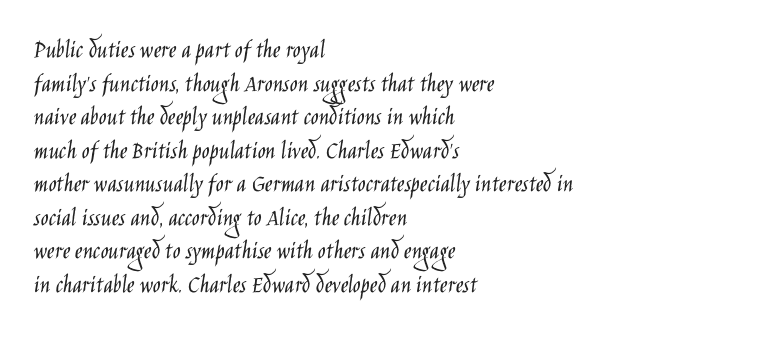
Q: Is the text bold? A: No.
Q: Is the text italic (slanted)? A: Yes.
Q: Is the text underlined? A: No.
Q: How is the paragraph aligned? A: Left-aligned.
Q: Is the spacing between letters normal or unusually wide? A: Normal.
Q: Is the spacing between lines tight, normal or loose? A: Normal.
